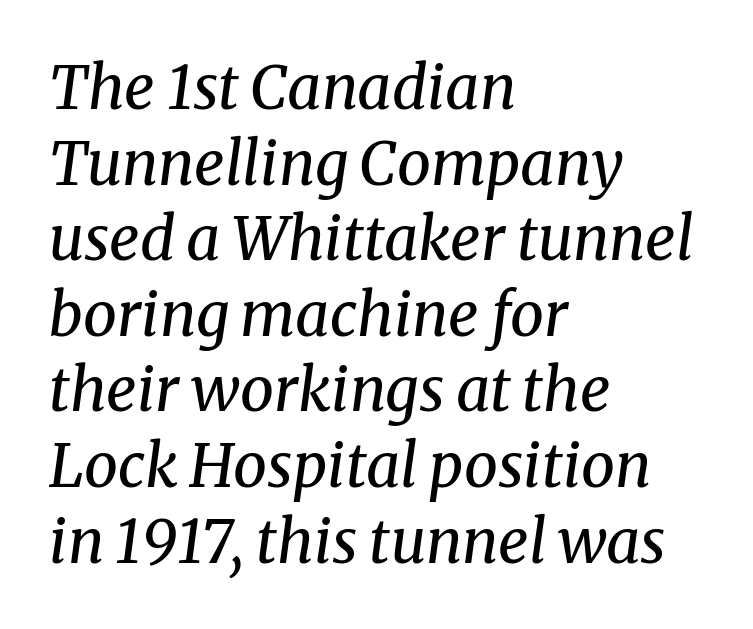
The image shows 60 px regular-weight serif type, italic (leaning right); set left-aligned, normal line spacing (1.26x), normal letter spacing, not underlined; medium stroke contrast and a medium x-height.
